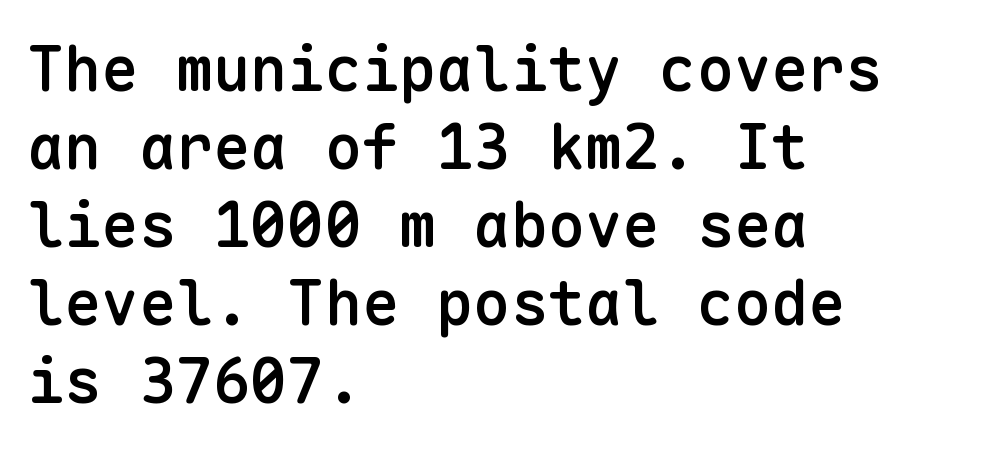
The image shows 62 px semibold sans-serif type, upright, monospaced; set left-aligned, normal line spacing (1.26x), normal letter spacing, not underlined; low stroke contrast and a medium x-height.
